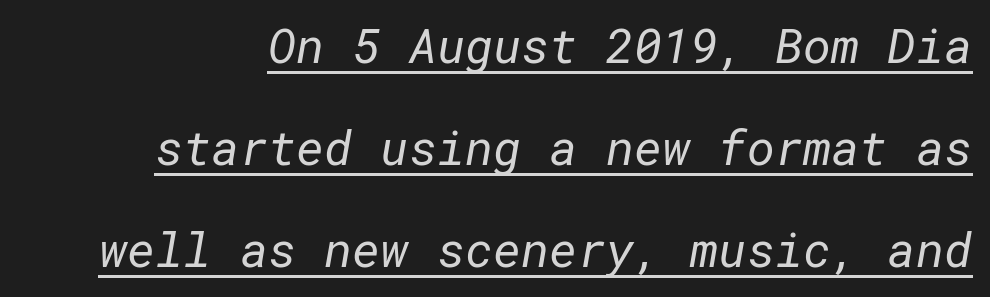
The image shows 48 px regular-weight sans-serif type; set loose line spacing (2.12x), normal letter spacing, underlined; low stroke contrast and a medium x-height.
